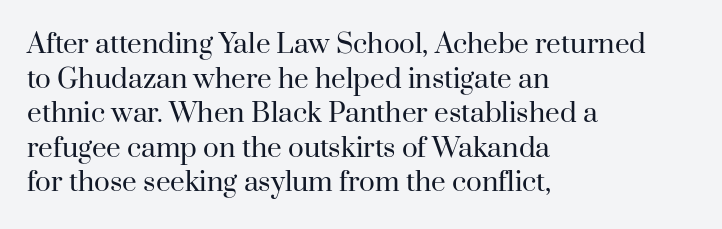
Q: Is the text bold? A: No.
Q: Is the text italic (slanted)? A: No, it is upright.
Q: Is the text underlined? A: No.
Q: How is the paragraph aligned? A: Left-aligned.
Q: Is the spacing between letters normal or unusually wide? A: Normal.
Q: Is the spacing between lines tight, normal or loose? A: Normal.
